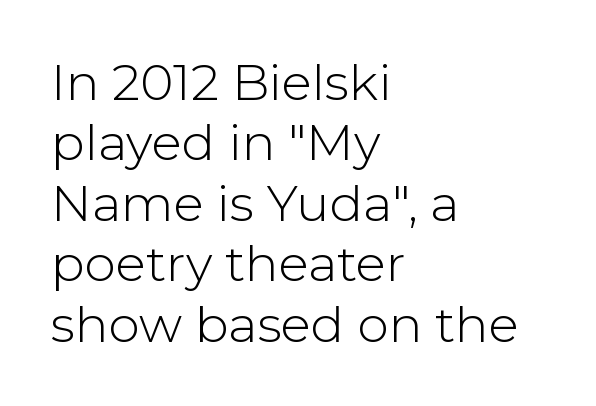
The image shows 50 px light sans-serif type, upright; set left-aligned, line spacing 1.21x, normal letter spacing, not underlined; low stroke contrast and a medium x-height.
